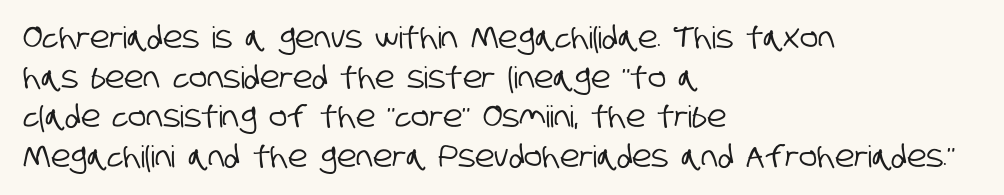
Classification — sans serif. The passage shown is not underscored anywhere. Varying glyph widths throughout — classic text-font behaviour. The vertical gap from one line to the next is medium.
